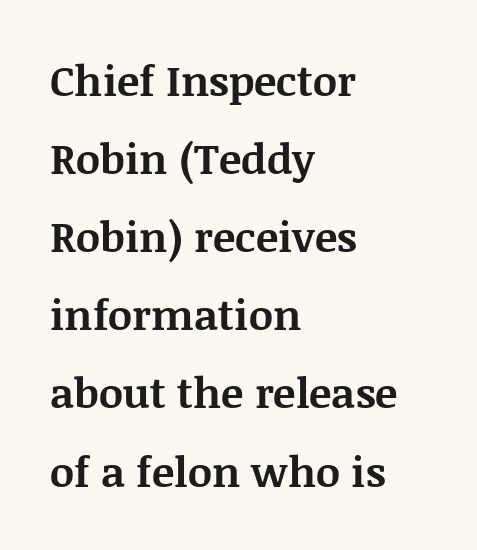
The image shows 42 px bold serif type, upright; set left-aligned, line spacing 1.86x, normal letter spacing, not underlined; medium stroke contrast and a large x-height.
